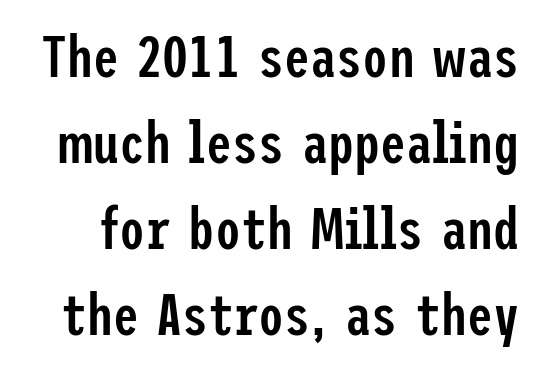
The image shows 58 px semibold, condensed sans-serif type, upright; set normal line spacing (1.48x), normal letter spacing, not underlined; low stroke contrast and a medium x-height.
